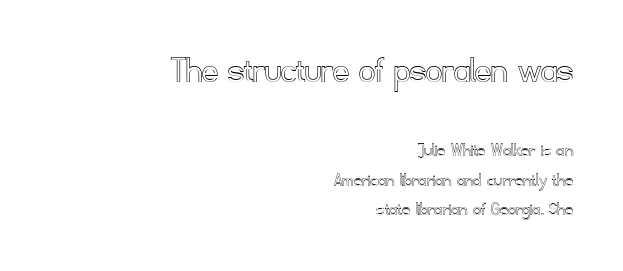
Q: Is the text italic (slanted)? A: No, it is upright.
Q: Is the text underlined? A: No.
Q: How is the paragraph aligned? A: Right-aligned.
Q: Is the spacing between letters normal or unusually wide? A: Normal.
Q: Is the spacing between lines tight, normal or loose? A: Normal.
Q: Which block of text is set in a larger size, the first (top) or the second (bottom)? A: The first (top) one.
Q: Width (condensed, normal, or wide)? A: Normal.
Q: x-height? A: Small.
Q: Monospaced? A: No.
